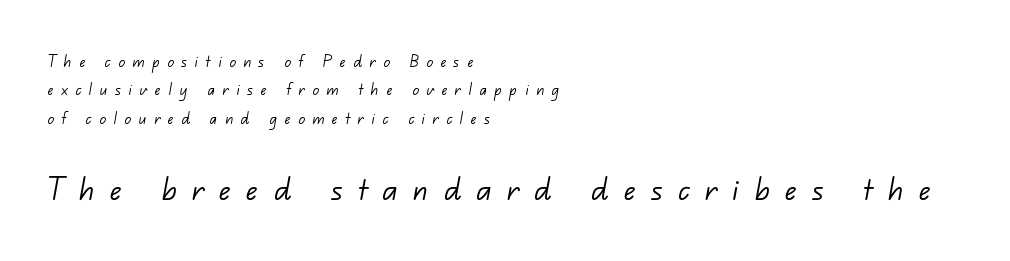
Q: Is the text bold? A: No.
Q: Is the typeface a serif or a sans-serif typeface? A: Sans-serif.
Q: Is the text underlined? A: No.
Q: How is the paragraph aligned? A: Left-aligned.
Q: Is the spacing between letters normal or unusually wide? A: Unusually wide.
Q: Is the spacing between lines tight, normal or loose? A: Normal.
Q: Which block of text is set in a larger size, the first (top) or the second (bottom)? A: The second (bottom) one.
Q: Width (condensed, normal, or wide)? A: Normal.
Q: Stroke contrast? A: Low.
Q: x-height? A: Small.
Q: Monospaced? A: No.
